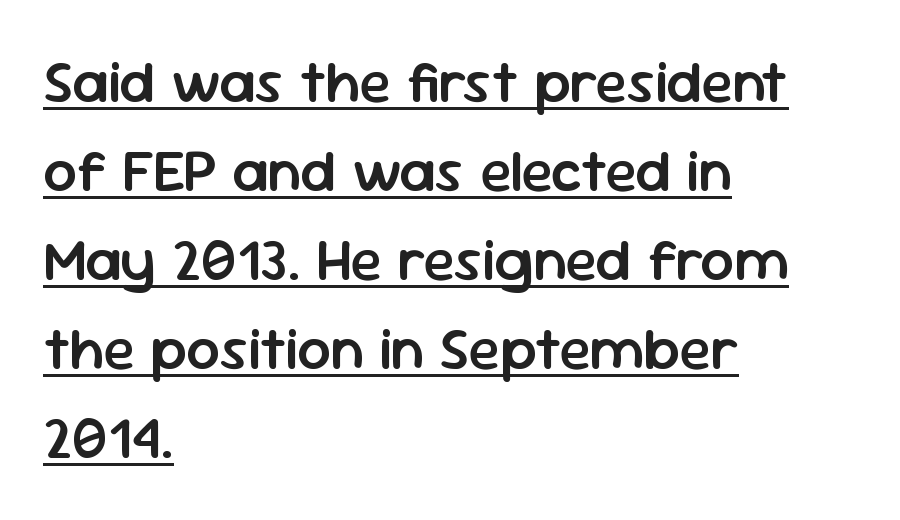
{"serif": "no", "italic": "no", "bold": "semi", "weight": "semibold", "width": "normal", "stroke_contrast": "low", "x_height": "medium", "monospaced": "no", "underline": "yes", "align": "left", "line_spacing": "normal", "line_spacing_ratio": 1.51, "letter_spacing": "normal", "letter_spacing_em": 0.0, "glyph_px": 59}
